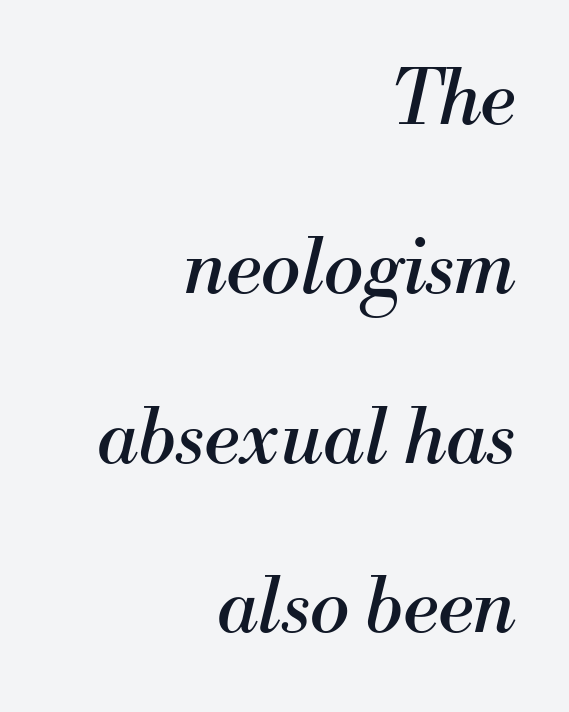
The image shows 75 px regular-weight serif type, italic (leaning right); set right-aligned, loose line spacing (2.26x), normal letter spacing, not underlined; medium stroke contrast and a small x-height.
